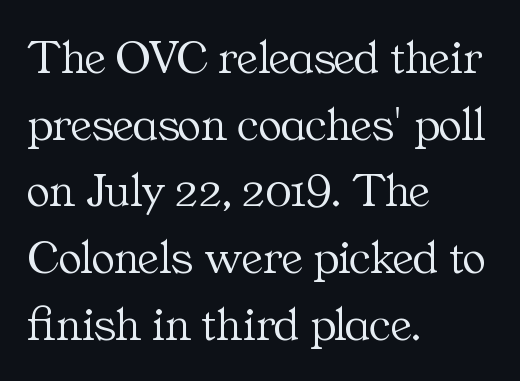
Q: Is the text bold? A: No.
Q: Is the text italic (slanted)? A: No, it is upright.
Q: Is the typeface a serif or a sans-serif typeface? A: Serif.
Q: Is the text underlined? A: No.
Q: How is the paragraph aligned? A: Left-aligned.
Q: Is the spacing between letters normal or unusually wide? A: Normal.
Q: Is the spacing between lines tight, normal or loose? A: Normal.
Q: Width (condensed, normal, or wide)? A: Normal.
Q: Stroke contrast? A: Medium.
Q: x-height? A: Medium.
Q: Monospaced? A: No.
